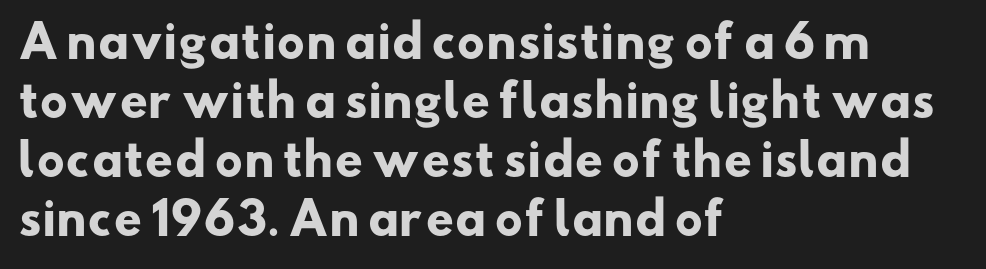
The image shows 44 px heavy, wide sans-serif type; set left-aligned, normal line spacing (1.34x), normal letter spacing, not underlined; low stroke contrast and a small x-height.
